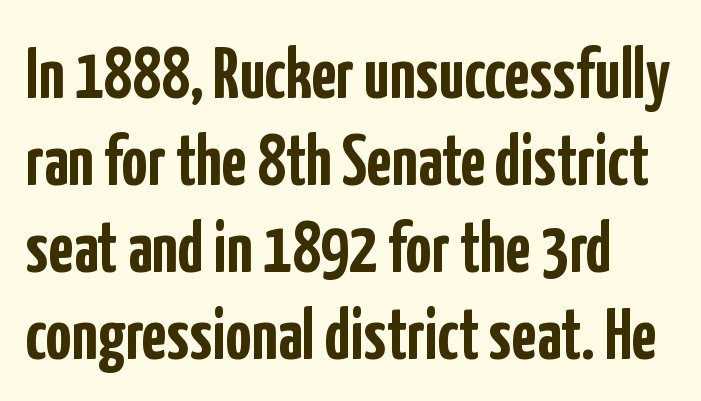
The image shows 72 px semibold, condensed sans-serif type, upright; set line spacing 1.21x, normal letter spacing, not underlined; low stroke contrast and a medium x-height.
